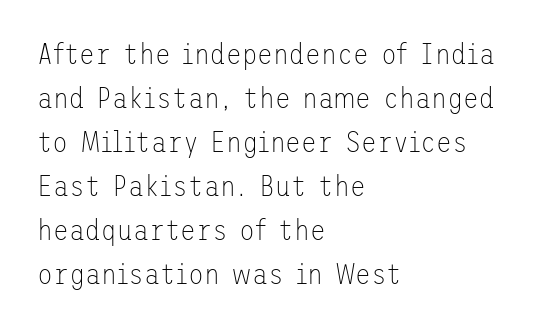
The font is comparable to plain body text, perhaps lighter. In terms of letterform style, serifs are entirely absent. This is roman type, the default non-slanted kind. Line beginnings align vertically; line endings do not.
